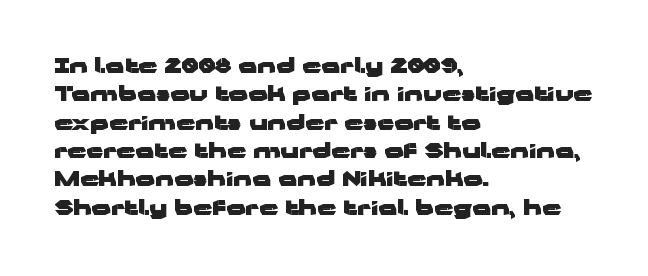
Q: Is the text bold? A: Yes.
Q: Is the text italic (slanted)? A: No, it is upright.
Q: Is the text underlined? A: No.
Q: How is the paragraph aligned? A: Left-aligned.
Q: Is the spacing between letters normal or unusually wide? A: Normal.
Q: Is the spacing between lines tight, normal or loose? A: Normal.
